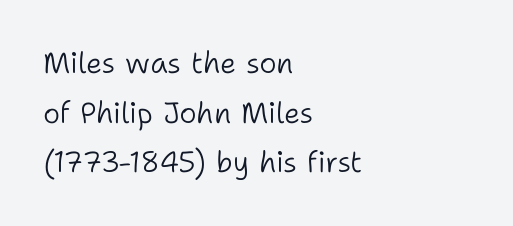
The image shows 29 px light sans-serif type, upright; set left-aligned, line spacing 1.71x, normal letter spacing, not underlined; low stroke contrast and a medium x-height.
